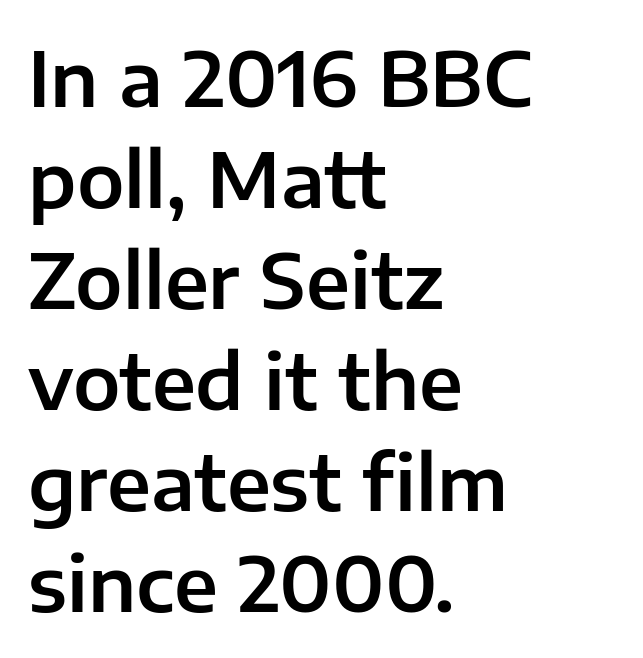
Q: Is the text italic (slanted)? A: No, it is upright.
Q: Is the typeface a serif or a sans-serif typeface? A: Sans-serif.
Q: Is the text underlined? A: No.
Q: How is the paragraph aligned? A: Left-aligned.
Q: Is the spacing between letters normal or unusually wide? A: Normal.
Q: Is the spacing between lines tight, normal or loose? A: Normal.
Q: Width (condensed, normal, or wide)? A: Normal.
Q: Stroke contrast? A: Low.
Q: x-height? A: Medium.
Q: Monospaced? A: No.
